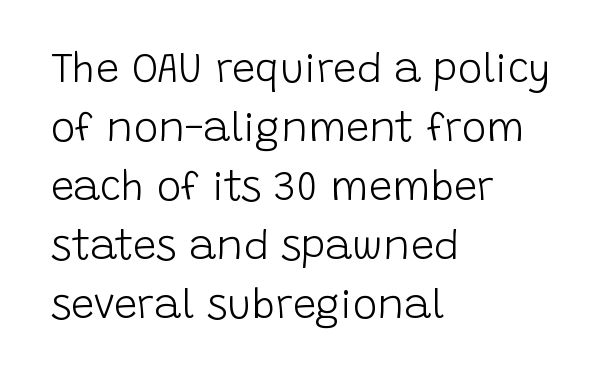
Q: Is the text bold? A: No.
Q: Is the text italic (slanted)? A: No, it is upright.
Q: Is the typeface a serif or a sans-serif typeface? A: Sans-serif.
Q: Is the text underlined? A: No.
Q: How is the paragraph aligned? A: Left-aligned.
Q: Is the spacing between letters normal or unusually wide? A: Normal.
Q: Is the spacing between lines tight, normal or loose? A: Normal.
Q: Width (condensed, normal, or wide)? A: Normal.
Q: Stroke contrast? A: Low.
Q: x-height? A: Large.
Q: Monospaced? A: No.
